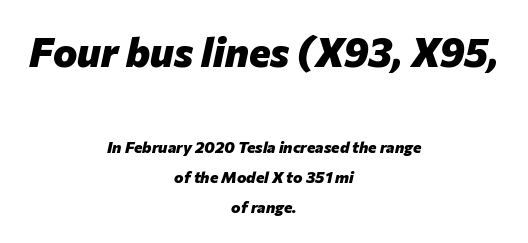
{"italic": "yes", "lean": "right", "slant_degrees": 12, "bold": "yes", "weight": "heavy", "width": "normal", "stroke_contrast": "low", "x_height": "medium", "monospaced": "no", "underline": "no", "align": "center", "line_spacing": "loose", "line_spacing_ratio": 1.9, "letter_spacing": "normal", "letter_spacing_em": 0.0, "larger_block": "first", "size_ratio": 2.56, "glyph_px": 41}
